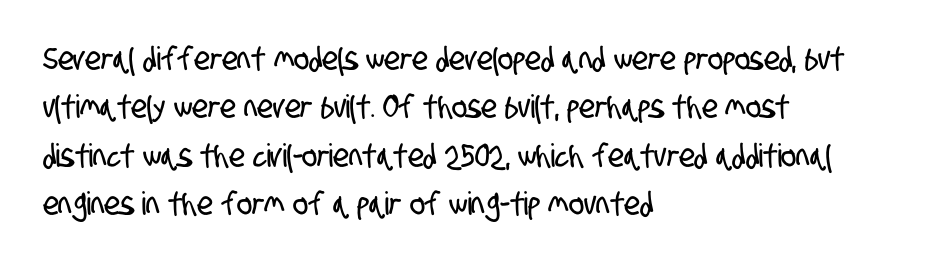
The image shows 32 px condensed sans-serif type; set left-aligned, normal line spacing (1.51x), normal letter spacing, not underlined; low stroke contrast and a large x-height.
